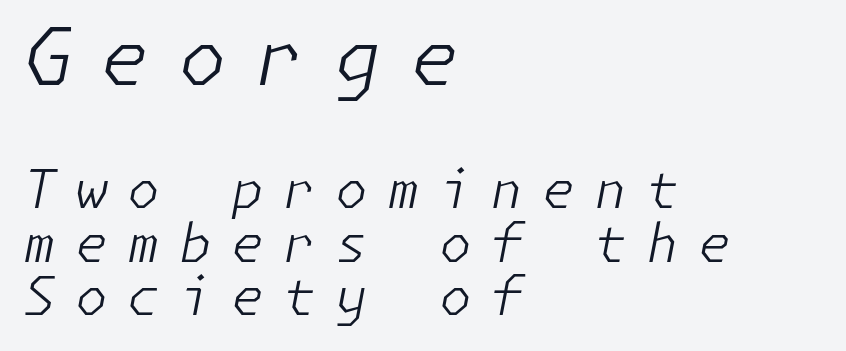
Q: Is the text bold? A: No.
Q: Is the text italic (slanted)? A: Yes, it leans right by about 11 degrees.
Q: Is the text underlined? A: No.
Q: How is the paragraph aligned? A: Left-aligned.
Q: Is the spacing between letters normal or unusually wide? A: Unusually wide.
Q: Is the spacing between lines tight, normal or loose? A: Tight.
Q: Which block of text is set in a larger size, the first (top) or the second (bottom)? A: The first (top) one.
Q: Width (condensed, normal, or wide)? A: Normal.
Q: Stroke contrast? A: Low.
Q: x-height? A: Medium.
